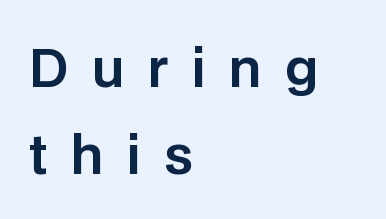
The image shows 52 px sans-serif type, upright; set left-aligned, normal line spacing (1.67x), unusually wide letter spacing (+0.45 em), not underlined; low stroke contrast and a large x-height.
